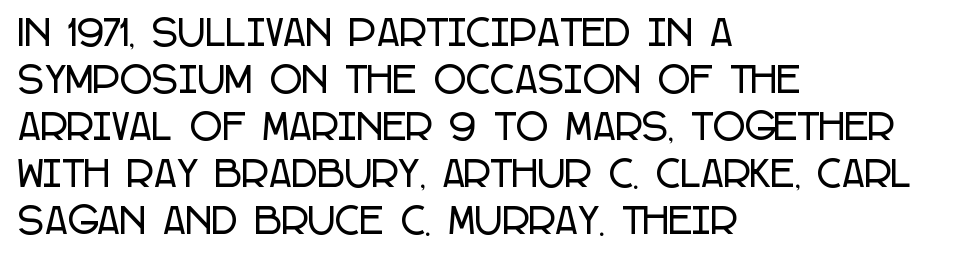
Quick note: underline off. Is there any slant? The stems are plumb. Caption: multi-line text, flush left, ragged right. Notice how descenders clear the ascenders below comfortably — that's standard leading.
